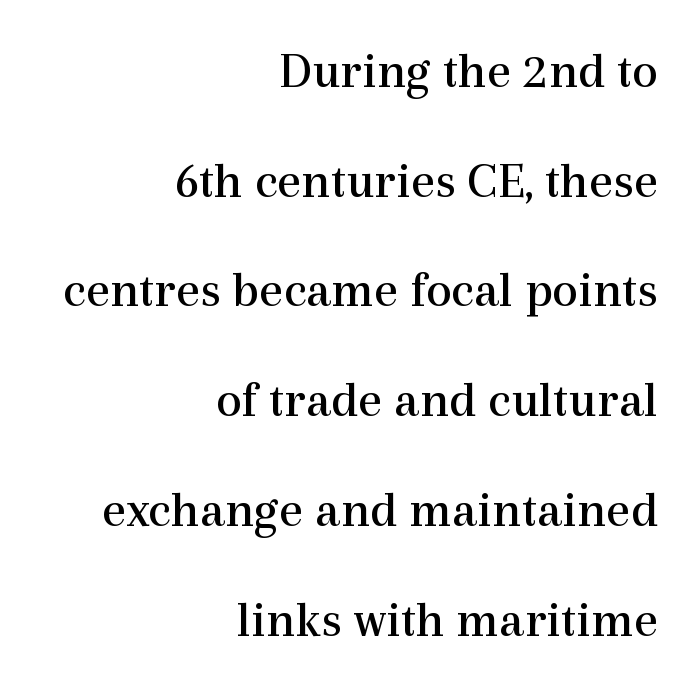
This rendering features lettering with no underline. Leading: increased. A typesetter would call this proportional, since set widths differ per character. One-word summary of the alignment: right. The designer went with a serif here, giving each stem small feet. The letters stand upright; this is a roman face.
